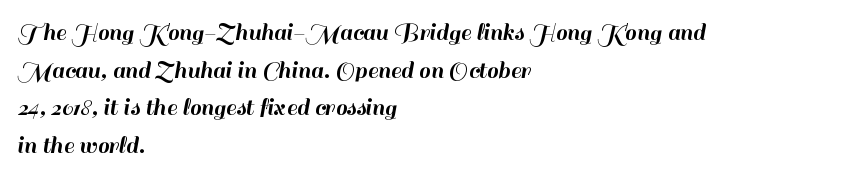
The image shows 26 px text type; set left-aligned, normal line spacing (1.45x), normal letter spacing, not underlined.
